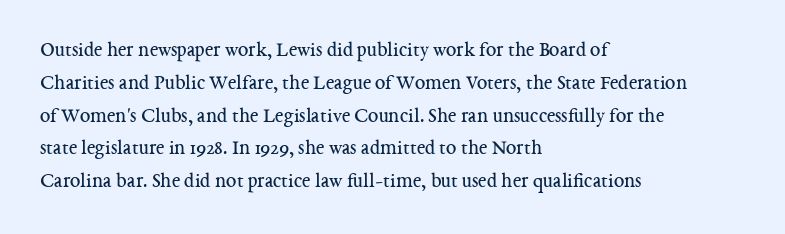
The image shows 21 px text type, upright; set left-aligned, normal line spacing (1.56x), normal letter spacing, not underlined.
